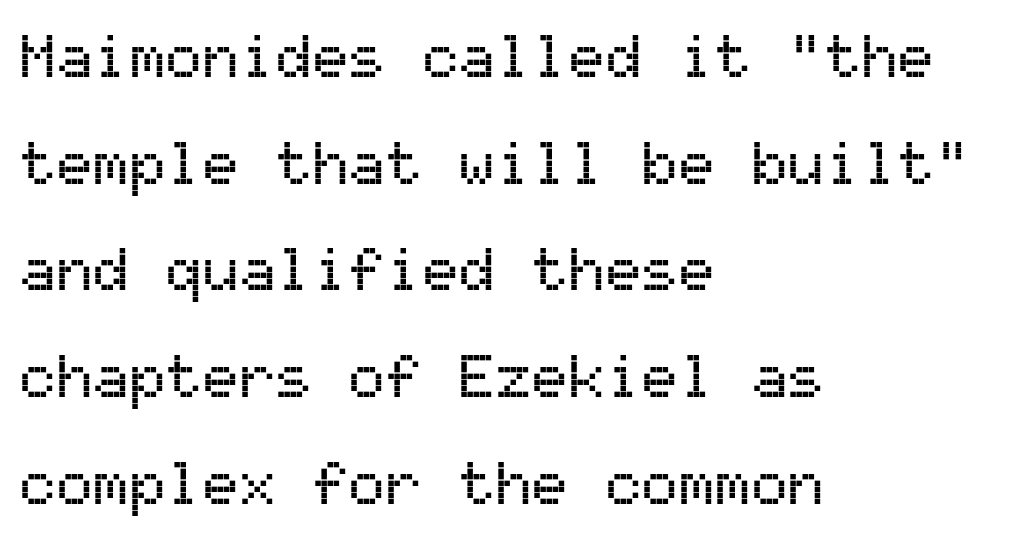
The image shows 61 px sans-serif type, upright, monospaced; set left-aligned, line spacing 1.75x, normal letter spacing, not underlined; medium stroke contrast and a medium x-height.
